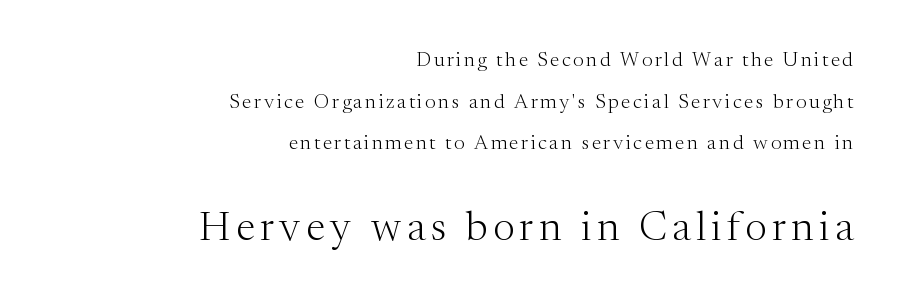
The image shows 41 px light serif type, upright; set right-aligned, loose line spacing (2.08x), not underlined; the second (bottom) block is 2.05x larger; medium stroke contrast and a medium x-height.
